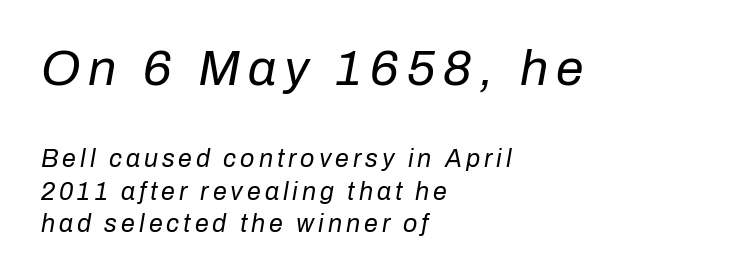
The image shows 50 px regular-weight type, italic (leaning right); set left-aligned, normal line spacing (1.29x), not underlined; the first (top) block is 2.0x larger; low stroke contrast and a medium x-height.
